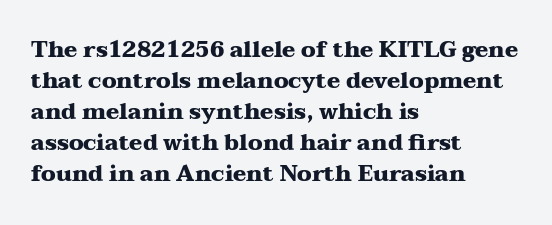
Ordinary non-slanted type is in use. The space between consecutive lines is moderate. The strokes are fattened all the way to bold. No extra tracking has been applied to these lines. Quick note: underline off. The typesetter chose a ragged-right arrangement here.
